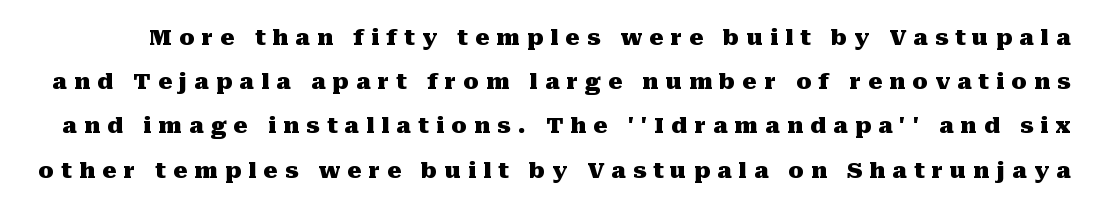
The image shows 22 px bold type, upright; set loose line spacing (2.01x), unusually wide letter spacing (+0.33 em), not underlined.
